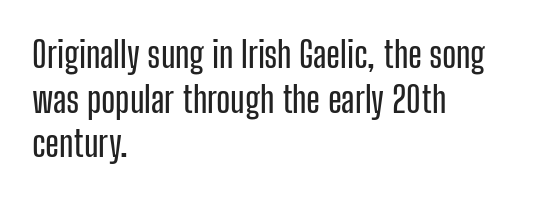
{"serif": "no", "italic": "no", "width": "condensed", "stroke_contrast": "low", "x_height": "medium", "monospaced": "no", "underline": "no", "align": "left", "line_spacing_ratio": 1.24, "letter_spacing": "normal", "letter_spacing_em": 0.0, "glyph_px": 36}
